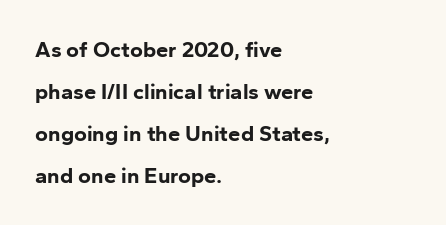
{"italic": "no", "bold": "yes", "underline": "no", "align": "left", "line_spacing": "loose", "line_spacing_ratio": 1.91, "letter_spacing": "normal", "letter_spacing_em": 0.0, "glyph_px": 22}
